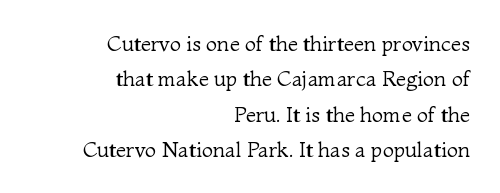
Q: Is the text bold? A: No.
Q: Is the text italic (slanted)? A: No, it is upright.
Q: Is the text underlined? A: No.
Q: How is the paragraph aligned? A: Right-aligned.
Q: Is the spacing between letters normal or unusually wide? A: Normal.
Q: Is the spacing between lines tight, normal or loose? A: Normal.
